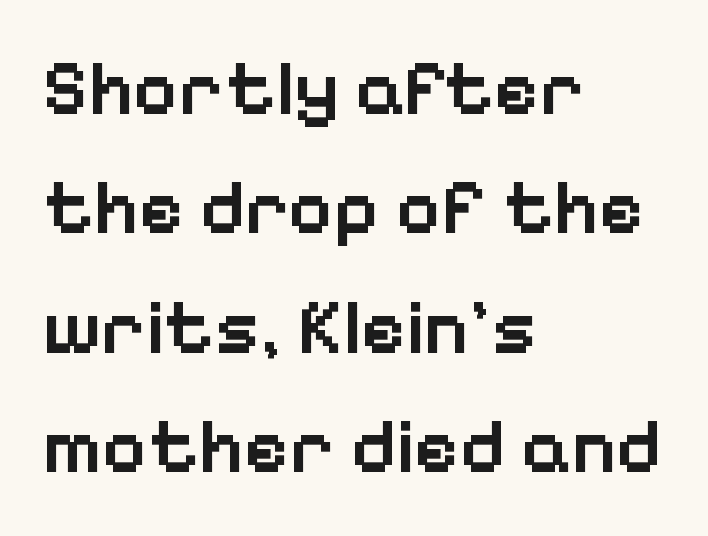
Q: Is the text bold? A: Semi-bold.
Q: Is the text italic (slanted)? A: No, it is upright.
Q: Is the typeface a serif or a sans-serif typeface? A: Sans-serif.
Q: Is the text underlined? A: No.
Q: How is the paragraph aligned? A: Left-aligned.
Q: Is the spacing between letters normal or unusually wide? A: Normal.
Q: Is the spacing between lines tight, normal or loose? A: Normal.
Q: Width (condensed, normal, or wide)? A: Normal.
Q: Stroke contrast? A: Low.
Q: x-height? A: Medium.
Q: Monospaced? A: No.
